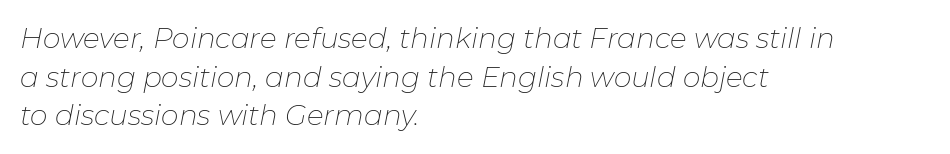
The image shows 28 px thin type, italic (leaning right); set left-aligned, normal line spacing (1.38x), normal letter spacing, not underlined; low stroke contrast and a medium x-height.
